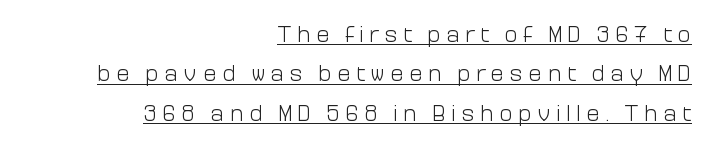
Q: Is the text bold? A: No.
Q: Is the text italic (slanted)? A: No, it is upright.
Q: Is the text underlined? A: Yes.
Q: How is the paragraph aligned? A: Right-aligned.
Q: Is the spacing between letters normal or unusually wide? A: Unusually wide.
